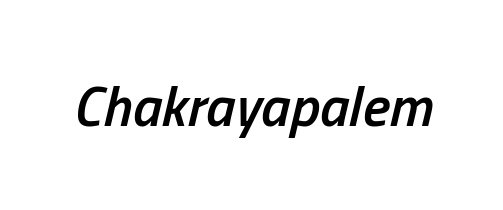
Q: Is the text bold? A: Semi-bold.
Q: Is the text italic (slanted)? A: Yes, it leans right by about 13 degrees.
Q: Is the text underlined? A: No.
Q: Is the spacing between letters normal or unusually wide? A: Normal.
Q: Width (condensed, normal, or wide)? A: Condensed.
Q: Stroke contrast? A: Low.
Q: x-height? A: Medium.
Q: Monospaced? A: No.
